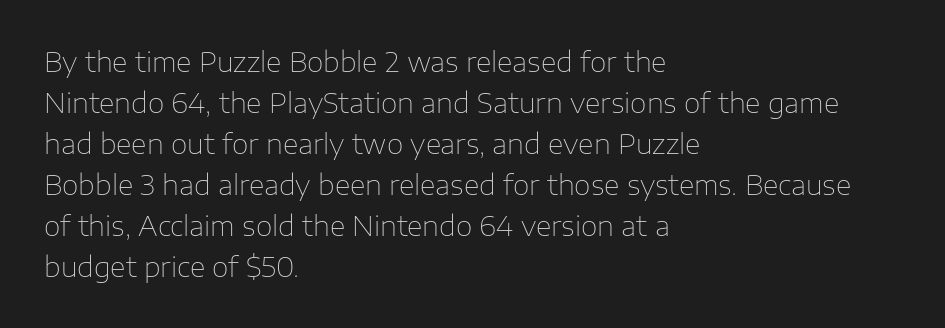
On a weight scale, this lands at 450 or below. The passage shown has conventional tracking throughout. A normal amount of white space separates one row of letters from the next. The rag falls on the right side of this text block.
